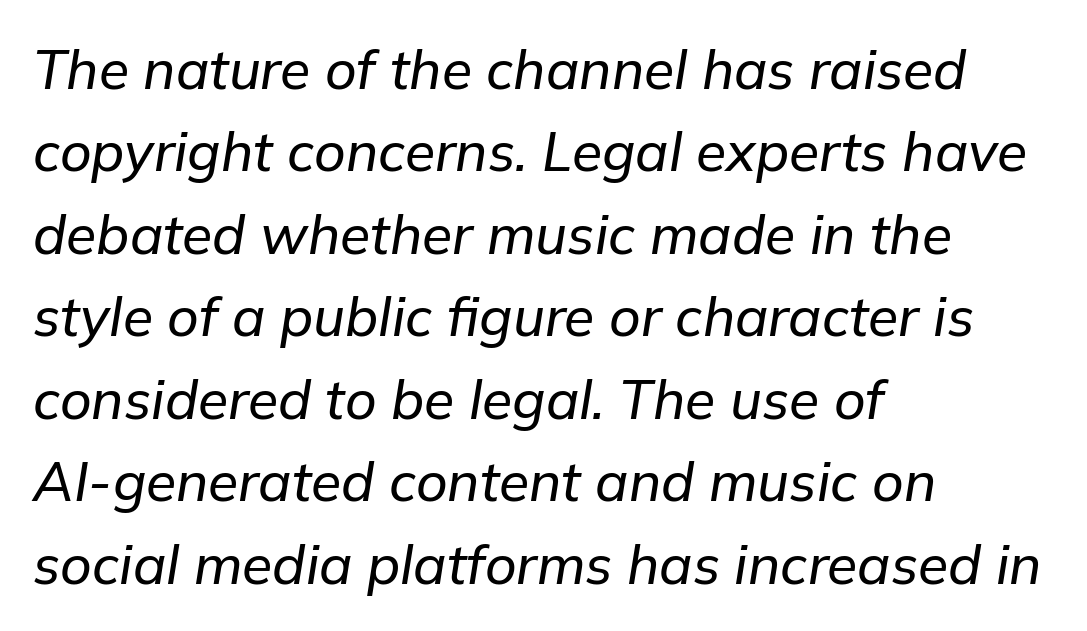
The image shows 55 px text type, italic (leaning right); set left-aligned, normal line spacing (1.5x), normal letter spacing, not underlined; low stroke contrast and a medium x-height.
